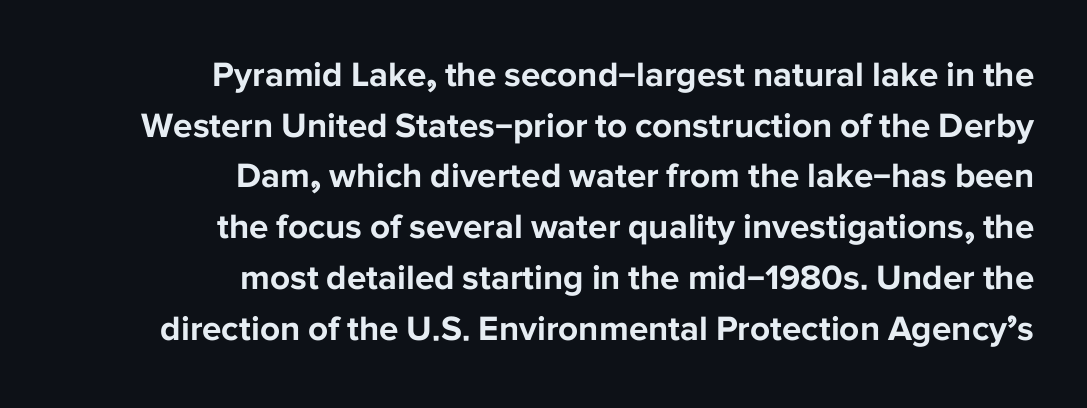
{"serif": "no", "italic": "no", "bold": "yes", "weight": "bold", "width": "normal", "stroke_contrast": "low", "x_height": "medium", "monospaced": "no", "underline": "no", "align": "right", "line_spacing": "normal", "line_spacing_ratio": 1.45, "letter_spacing": "normal", "letter_spacing_em": 0.0, "glyph_px": 35}
